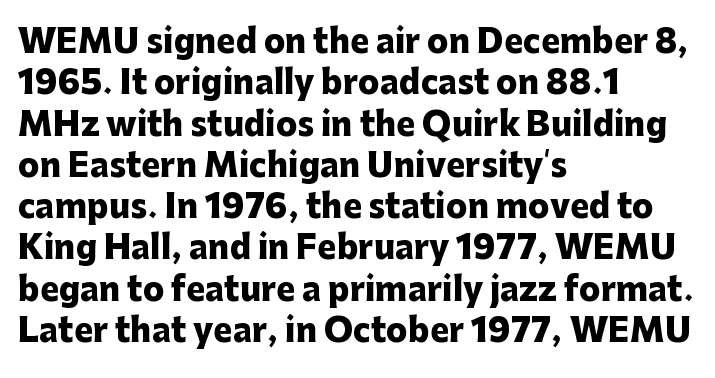
This sample uses an upright cut, with every glyph sitting square on the baseline. Font category for this specimen: sans-serif. A dark, heavy texture on the line: the type is bold. The face used here is proportionally spaced, like ordinary book or web type. Which margin do the lines hug? The left one — the right edge is uneven.
